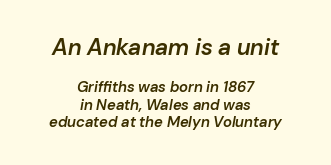
The image shows 23 px text type, italic (leaning right); set centered, line spacing 1.17x, normal letter spacing, not underlined; the first (top) block is 1.53x larger.
